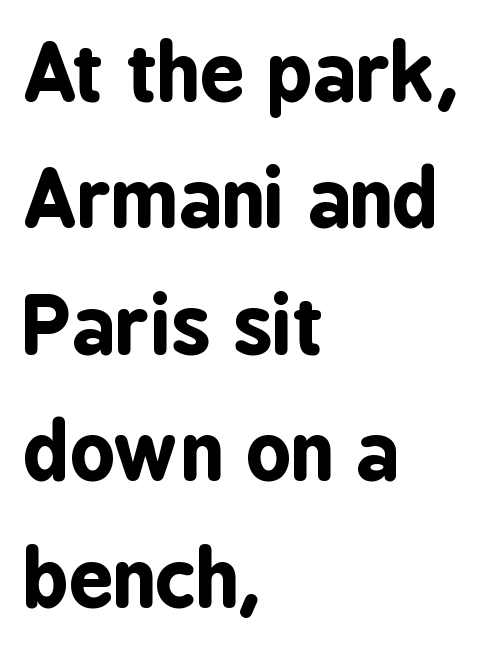
Q: Is the text bold? A: Yes.
Q: Is the text italic (slanted)? A: No, it is upright.
Q: Is the typeface a serif or a sans-serif typeface? A: Sans-serif.
Q: Is the text underlined? A: No.
Q: How is the paragraph aligned? A: Left-aligned.
Q: Is the spacing between letters normal or unusually wide? A: Normal.
Q: Is the spacing between lines tight, normal or loose? A: Normal.
Q: Width (condensed, normal, or wide)? A: Condensed.
Q: Stroke contrast? A: Low.
Q: x-height? A: Medium.
Q: Monospaced? A: No.
